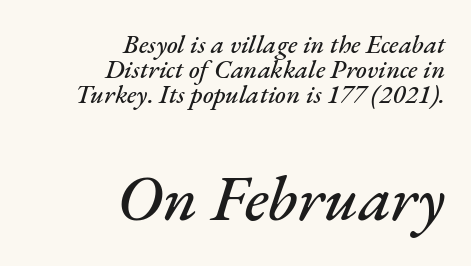
The image shows 65 px text type, italic (leaning right); set right-aligned, tight line spacing (0.97x), normal letter spacing, not underlined; the second (bottom) block is 2.5x larger; medium stroke contrast and a small x-height.
